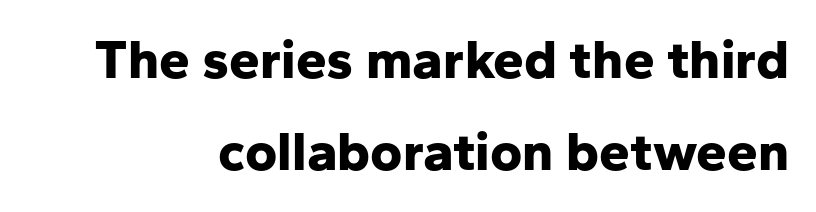
{"serif": "no", "italic": "no", "bold": "yes", "weight": "bold", "width": "normal", "stroke_contrast": "low", "x_height": "medium", "monospaced": "no", "underline": "no", "align": "right", "line_spacing": "normal", "line_spacing_ratio": 1.68, "letter_spacing": "normal", "letter_spacing_em": 0.0, "glyph_px": 55}
